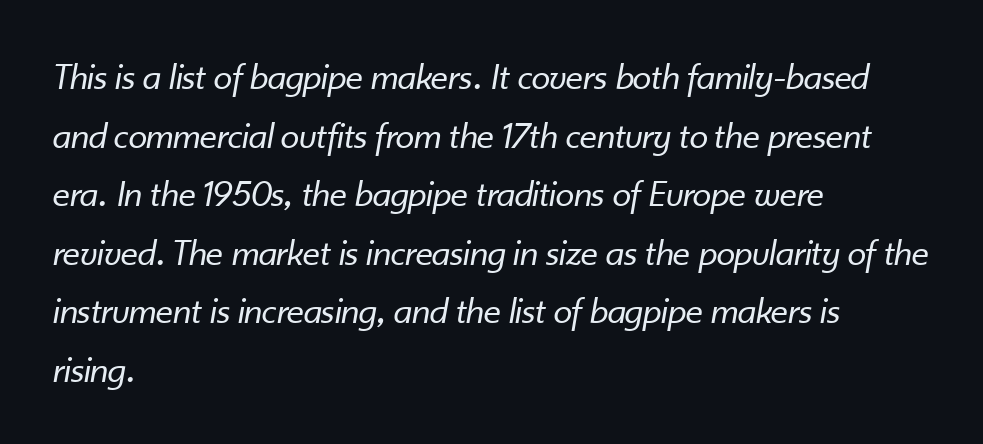
The image shows 38 px regular-weight type, italic (leaning right); set left-aligned, normal line spacing (1.54x), normal letter spacing, not underlined; low stroke contrast and a small x-height.
